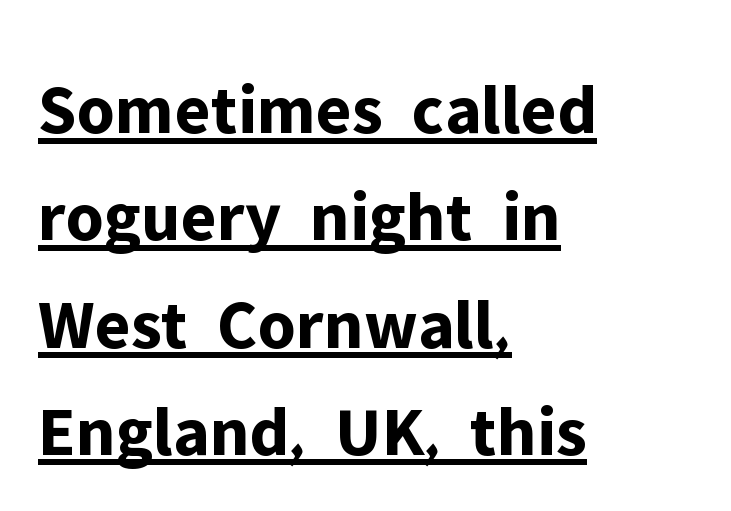
This rendering employs a face without finishing strokes, i.e., a sans-serif. Beneath each row of characters lies a ruled line. One glance says typical: line gaps are just what's usual. Here the designer chose a conventional face with non-uniform glyph widths.
